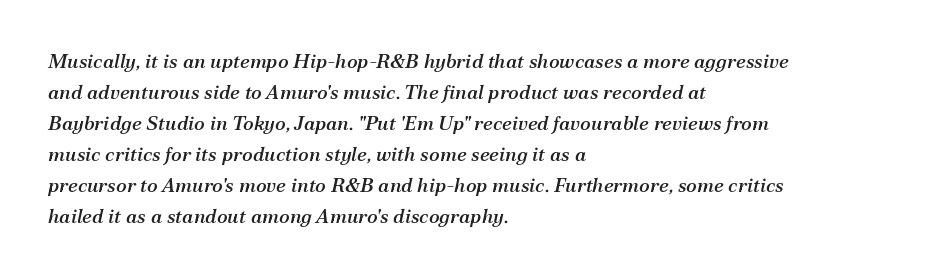
Q: Is the text italic (slanted)? A: Yes, it leans right by about 12 degrees.
Q: Is the text underlined? A: No.
Q: How is the paragraph aligned? A: Left-aligned.
Q: Is the spacing between letters normal or unusually wide? A: Normal.
Q: Is the spacing between lines tight, normal or loose? A: Normal.
